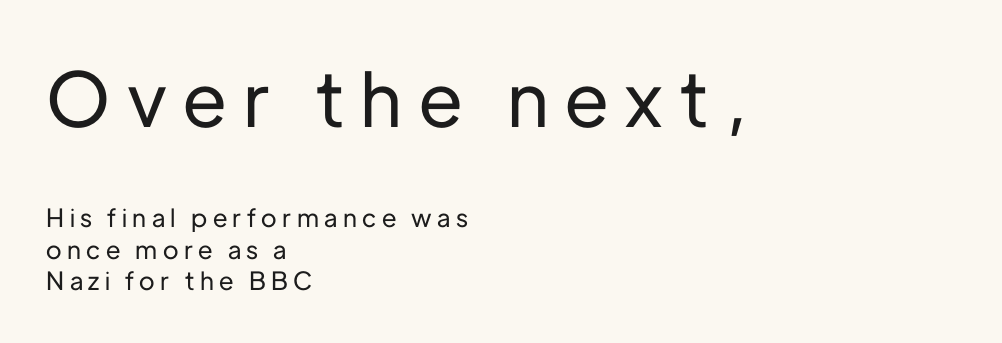
Compared with a centered layout, this one pins lines to the left instead. Caption: expanded tracking, letters set apart. Character widths vary here, with narrow letters taking less room than wide ones. The rows are spaced the way most documents space them. To sum up the face: it is a sans, with no serifs. Visually, the top section dominates because its glyphs are scaled up.
